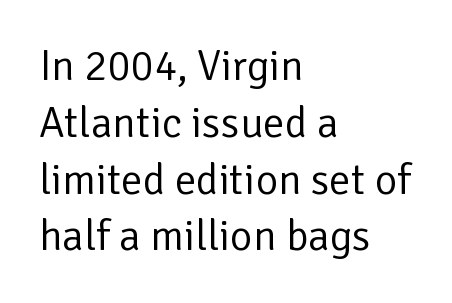
You could not count columns in this text — the font is proportionally spaced. The type sits square on the baseline with zero lean. Decoration check: the copy has no underline. One-word summary of the alignment: left. Does the type have serifs? No, each stem ends abruptly. The font sits on the lighter half of the weight spectrum, regular included.
